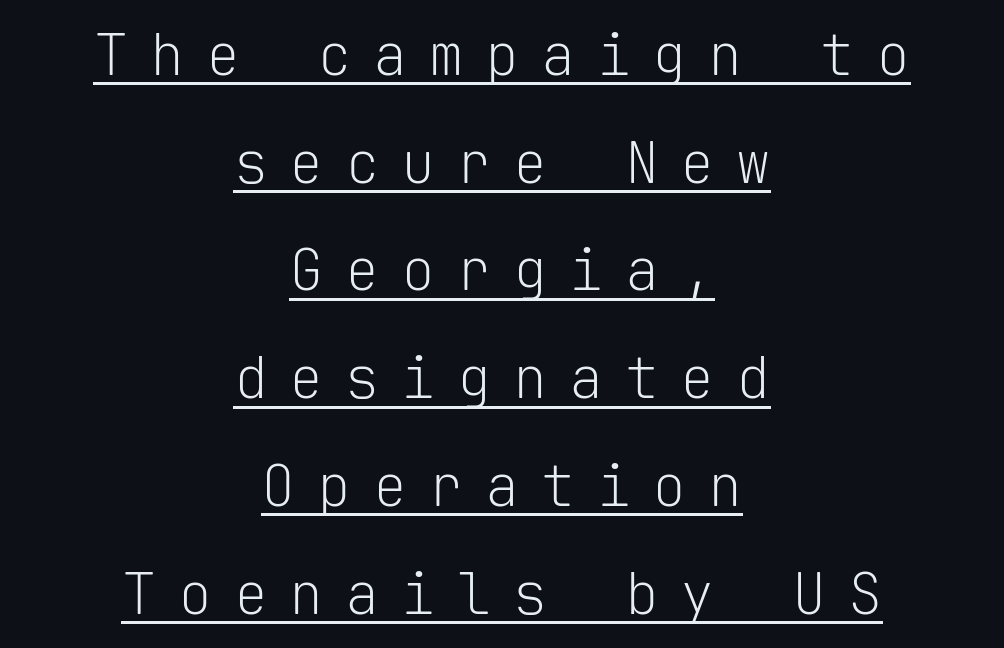
The image shows 57 px light sans-serif type, upright, monospaced; set centered, line spacing 1.89x, unusually wide letter spacing (+0.38 em), underlined; low stroke contrast and a medium x-height.
